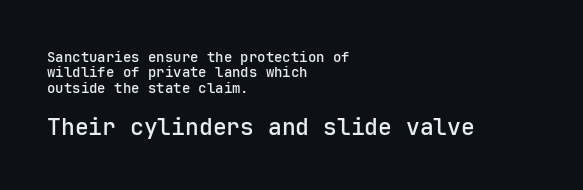
Q: Is the text italic (slanted)? A: No, it is upright.
Q: Is the text underlined? A: No.
Q: How is the paragraph aligned? A: Left-aligned.
Q: Is the spacing between letters normal or unusually wide? A: Normal.
Q: Is the spacing between lines tight, normal or loose? A: Tight.
Q: Which block of text is set in a larger size, the first (top) or the second (bottom)? A: The second (bottom) one.
